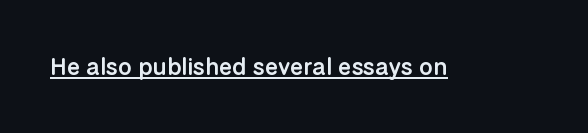
Designer's note — italics off, roman on. The horizontal fit of the characters is conventional and even. Is there an underline? Yes — a line sits under the letters. The characters look somewhat weighty, a semibold short of true bold.
